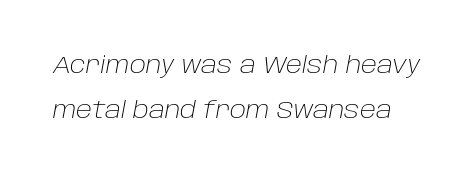
Q: Is the text bold? A: No.
Q: Is the text italic (slanted)? A: Yes, it leans right by about 10 degrees.
Q: Is the text underlined? A: No.
Q: Is the spacing between letters normal or unusually wide? A: Normal.
